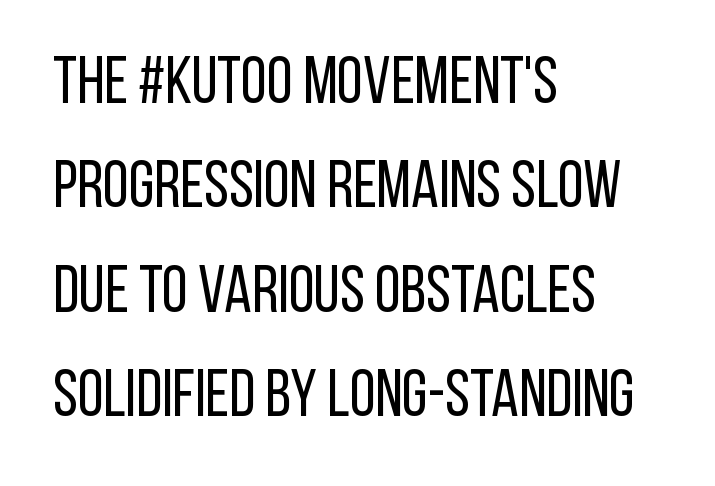
{"serif": "no", "italic": "no", "bold": "no", "weight": "regular", "width": "condensed", "stroke_contrast": "low", "x_height": "large", "monospaced": "no", "underline": "no", "align": "left", "line_spacing": "normal", "line_spacing_ratio": 1.58, "letter_spacing": "normal", "letter_spacing_em": 0.0, "glyph_px": 66}
